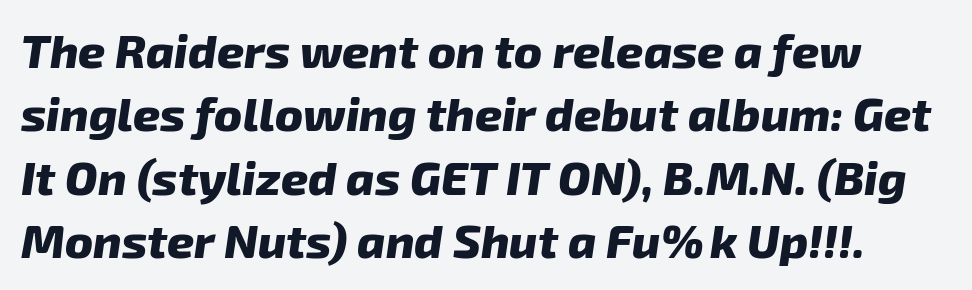
How are the letters spaced? Ordinarily, with no added tracking. There's an unmistakable incline to the writing here. You could not count columns in this text — the font is proportionally spaced. The string is rendered with underlining switched off. Honestly, the row spacing looks completely unremarkable.
